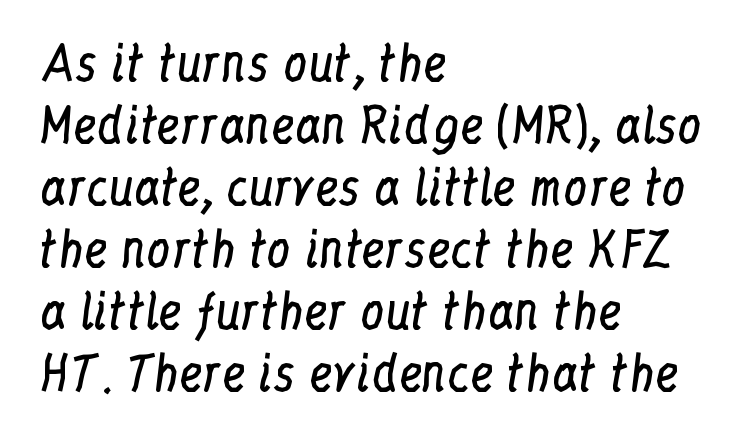
{"serif": "yes", "bold": "no", "weight": "regular", "width": "condensed", "stroke_contrast": "low", "x_height": "medium", "monospaced": "no", "underline": "no", "align": "left", "line_spacing": "normal", "line_spacing_ratio": 1.29, "letter_spacing": "normal", "letter_spacing_em": 0.0, "glyph_px": 48}
